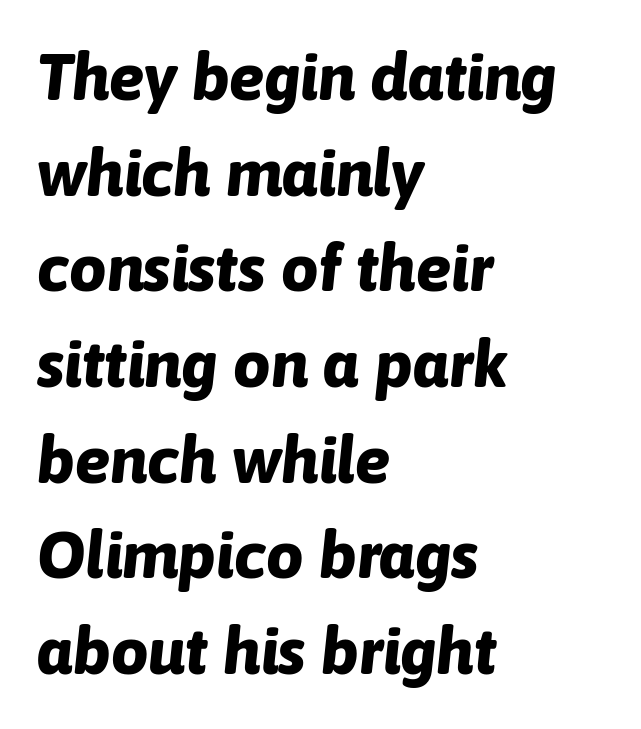
{"italic": "yes", "lean": "right", "slant_degrees": 6, "bold": "yes", "weight": "bold", "width": "normal", "stroke_contrast": "low", "x_height": "medium", "monospaced": "no", "underline": "no", "align": "left", "line_spacing": "normal", "line_spacing_ratio": 1.45, "letter_spacing": "normal", "letter_spacing_em": 0.0, "glyph_px": 66}
